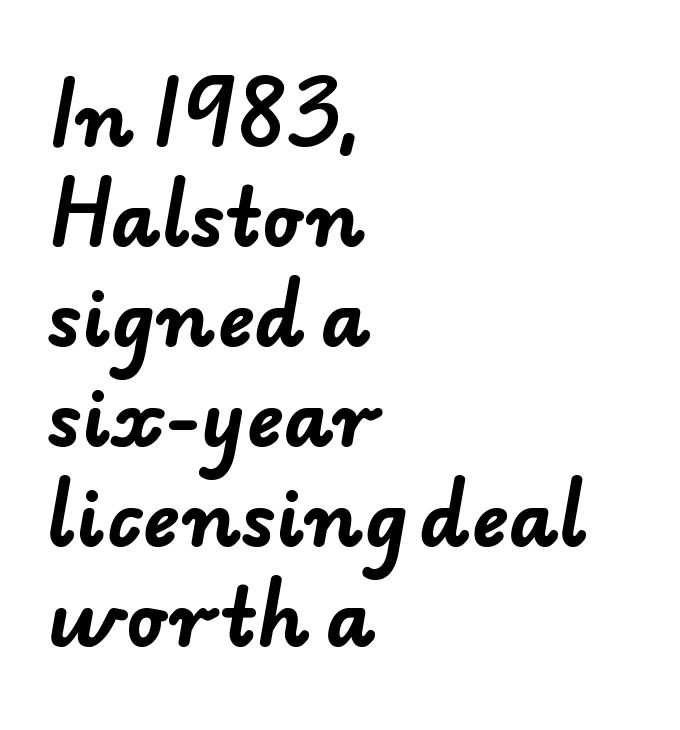
Plenty of ink on the page — the face is bold. Rows of type keep a routine distance in the vertical direction. The tracking reads as untouched default to a designer's eye. Check where the strokes stop: nothing finishes them off — pure sans. The letters advance in unequal steps, a hallmark of proportional type.
